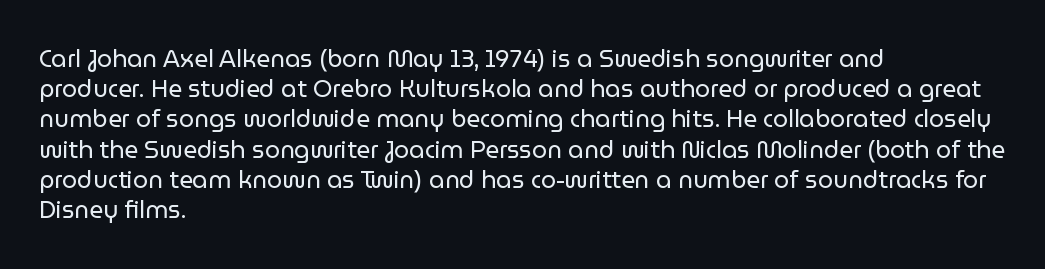
The weight would be labelled regular, book, light, or lighter still. Every stem runs plumb, perpendicular to the baseline. Descender tails drop into unmarked territory. One glance says typical: line gaps are just what's usual.
